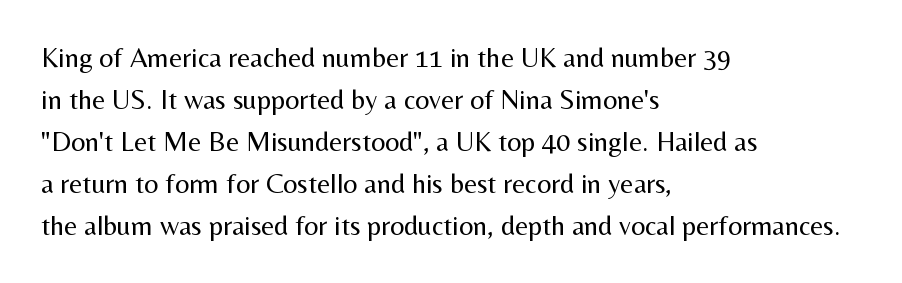
These glyphs show unthickened strokes, regular width or finer. Type style note: lacks serifs. Descenders hang freely into open space. Notice how the stems are strictly vertical — no italics here. You could not count columns in this text — the font is proportionally spaced. These lines sit exactly where default settings would place them.
